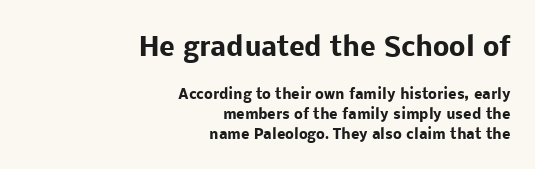
Q: Is the text bold? A: Yes.
Q: Is the text italic (slanted)? A: No, it is upright.
Q: Is the text underlined? A: No.
Q: How is the paragraph aligned? A: Right-aligned.
Q: Is the spacing between letters normal or unusually wide? A: Normal.
Q: Is the spacing between lines tight, normal or loose? A: Normal.
Q: Which block of text is set in a larger size, the first (top) or the second (bottom)? A: The first (top) one.
